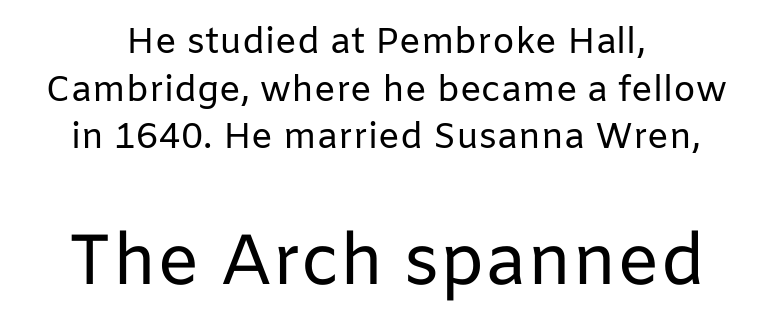
The paragraph has two soft edges and a firm central axis. This sample keeps an unexceptional amount of space between lines. The font family rendered here belongs to the sans-serif group. No extra ink here — the face is not bold. A typesetter would call this proportional, since set widths differ per character. The string is rendered with underlining switched off.
